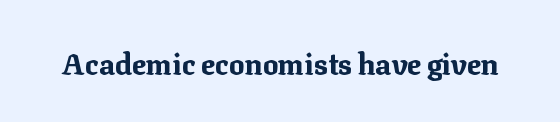
Tracking here is standard; glyphs follow each other at the usual distance. This sample has the flowing, uneven cadence of proportional lettering. Letters rest on an invisible, unmarked baseline. Characters remain perfectly vertical along every line. Serifs: yes, visible at the terminals of the letterforms.
